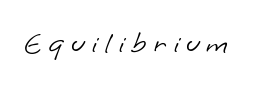
Q: Is the text bold? A: No.
Q: Is the typeface a serif or a sans-serif typeface? A: Sans-serif.
Q: Is the text underlined? A: No.
Q: Is the spacing between letters normal or unusually wide? A: Unusually wide.
Q: Width (condensed, normal, or wide)? A: Normal.
Q: Stroke contrast? A: Low.
Q: x-height? A: Small.
Q: Monospaced? A: No.
